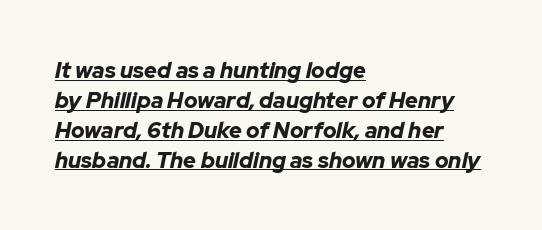
Observe the lean: these are italic letterforms. Notice how descenders clear the ascenders below comfortably — that's standard leading. Compared with a centered layout, this one pins lines to the left instead. Is the letter spacing exaggerated? No — it looks like the ordinary default. Has an underline been added? It has.
